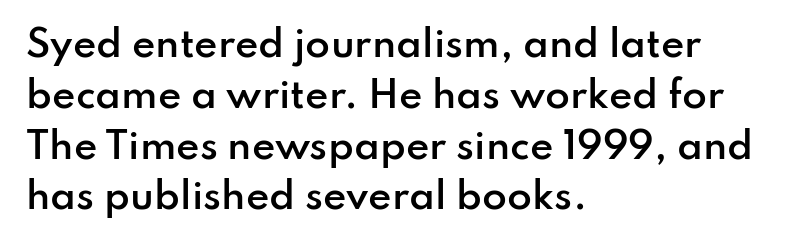
The image shows 36 px semibold sans-serif type, upright; set left-aligned, normal line spacing (1.41x), normal letter spacing, not underlined; low stroke contrast and a small x-height.
